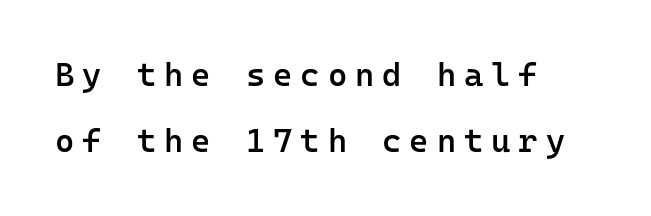
{"serif": "no", "italic": "no", "bold": "semi", "weight": "semibold", "width": "normal", "stroke_contrast": "low", "x_height": "medium", "monospaced": "yes", "underline": "no", "align": "left", "line_spacing": "loose", "line_spacing_ratio": 2.01, "letter_spacing": "wide", "letter_spacing_em": 0.24, "glyph_px": 33}
